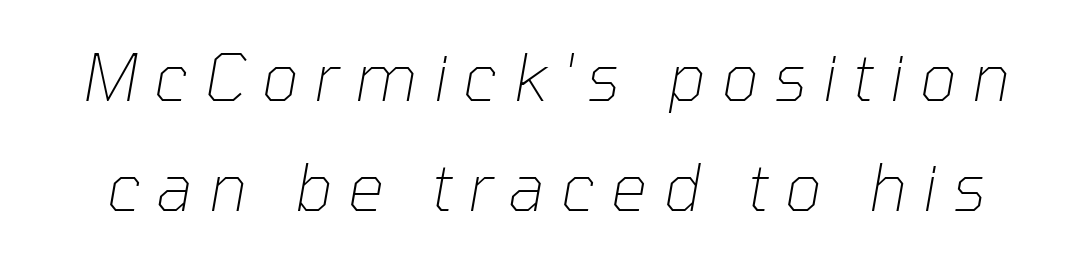
The image shows 64 px thin type, italic (leaning right); set line spacing 1.72x, unusually wide letter spacing (+0.25 em), not underlined; low stroke contrast and a medium x-height.
